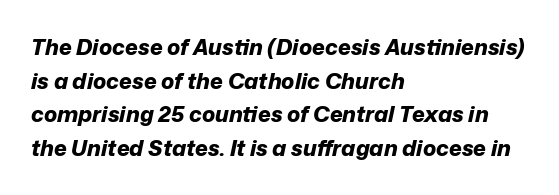
{"italic": "yes", "lean": "right", "slant_degrees": 12, "bold": "yes", "underline": "no", "align": "left", "line_spacing": "normal", "line_spacing_ratio": 1.53, "letter_spacing": "normal", "letter_spacing_em": 0.0, "glyph_px": 22}
